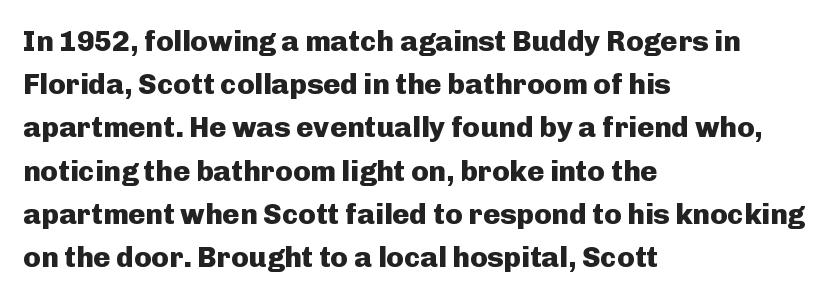
Q: Is the text bold? A: Yes.
Q: Is the text italic (slanted)? A: No, it is upright.
Q: Is the typeface a serif or a sans-serif typeface? A: Sans-serif.
Q: Is the text underlined? A: No.
Q: How is the paragraph aligned? A: Left-aligned.
Q: Is the spacing between letters normal or unusually wide? A: Normal.
Q: Is the spacing between lines tight, normal or loose? A: Normal.
Q: Width (condensed, normal, or wide)? A: Normal.
Q: Stroke contrast? A: Low.
Q: x-height? A: Medium.
Q: Monospaced? A: No.
